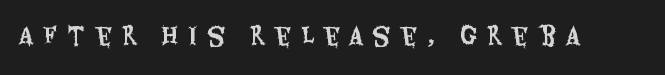
Plain, unruled lines of type. The tracking jumps out immediately: characters are airy and widely separated. The lettering stays uniformly vertical, giving the passage a roman look.
